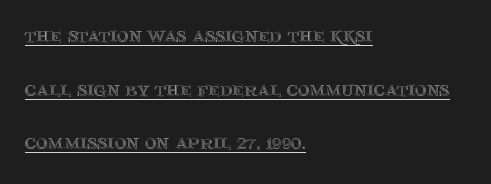
{"italic": "no", "underline": "yes", "align": "left", "line_spacing": "loose", "line_spacing_ratio": 2.44, "letter_spacing": "normal", "letter_spacing_em": 0.0, "glyph_px": 22}
